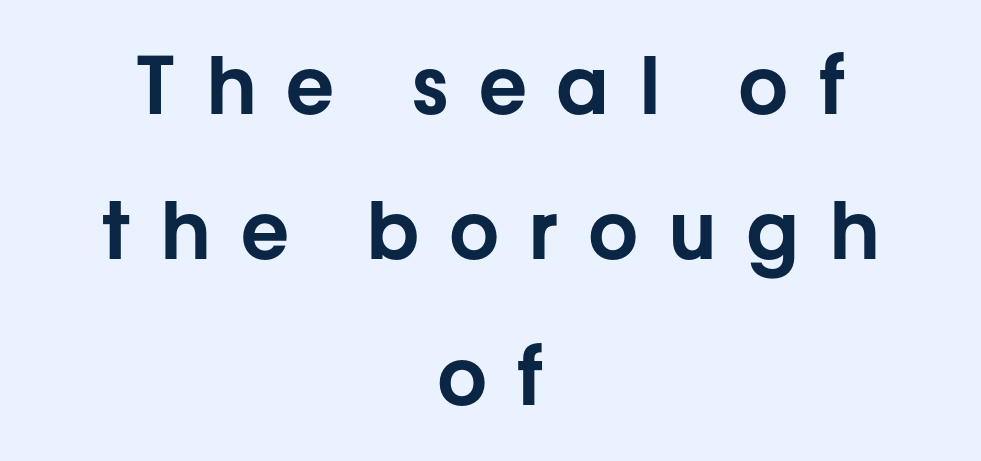
{"serif": "no", "italic": "no", "width": "normal", "stroke_contrast": "low", "x_height": "medium", "monospaced": "no", "underline": "no", "align": "center", "line_spacing_ratio": 1.84, "letter_spacing": "wide", "letter_spacing_em": 0.37, "glyph_px": 79}
